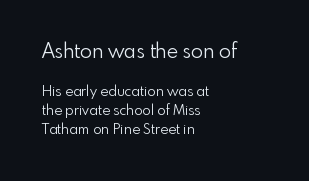
Q: Is the text bold? A: No.
Q: Is the text italic (slanted)? A: No, it is upright.
Q: Is the text underlined? A: No.
Q: How is the paragraph aligned? A: Left-aligned.
Q: Is the spacing between letters normal or unusually wide? A: Normal.
Q: Is the spacing between lines tight, normal or loose? A: Normal.
Q: Which block of text is set in a larger size, the first (top) or the second (bottom)? A: The first (top) one.
